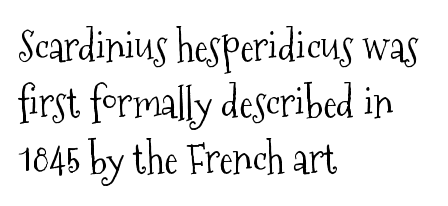
{"serif": "yes", "italic": "no", "bold": "no", "weight": "light", "width": "condensed", "stroke_contrast": "medium", "x_height": "medium", "monospaced": "no", "underline": "no", "align": "left", "line_spacing": "normal", "line_spacing_ratio": 1.36, "letter_spacing": "normal", "letter_spacing_em": 0.0, "glyph_px": 41}
